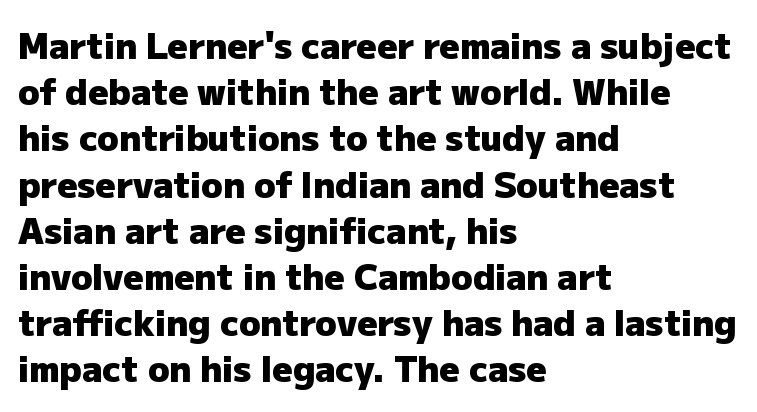
Bare-footed words on every line. Plenty of ink on the page — the face is bold. Does the type have serifs? No, each stem ends abruptly. Ascenders rise straight up at ninety degrees.
